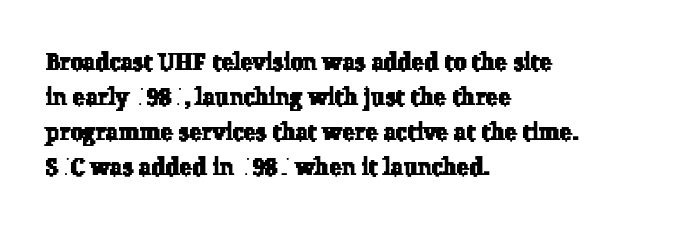
Line starts are locked; line ends wander. Summary of vertical rhythm: regular, with standard interline spacing. What stands out about the letter spacing? Nothing — it is the standard amount. Each row of text sits above clean, open space.
